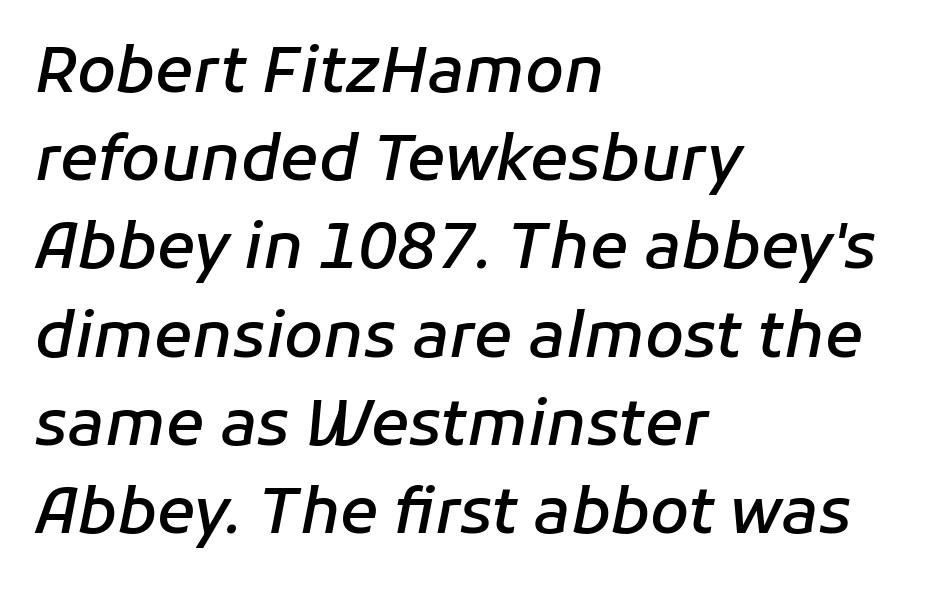
The image shows 63 px semibold type, italic (leaning right); set left-aligned, normal line spacing (1.4x), normal letter spacing, not underlined; low stroke contrast and a medium x-height.
